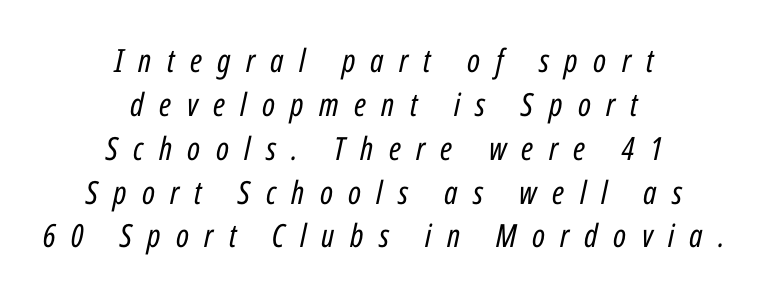
Look at the tracking — it's clearly loosened, letters drifting apart. How would I describe the line gaps? Plain and ordinary. Horizontal alignment here is central, giving a formal, balanced look. A quiet, ordinary-to-light weight characterises the typeface. You could not count columns in this text — the font is proportionally spaced. Underlining? Definitely not there.
